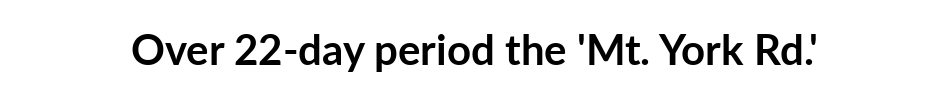
This sample uses a sans-serif face. As a designer I'd log this as weight 700, bold. Students, note that the glyphs here touch the page at normal intervals. Every character sits straight up, as roman type does.
